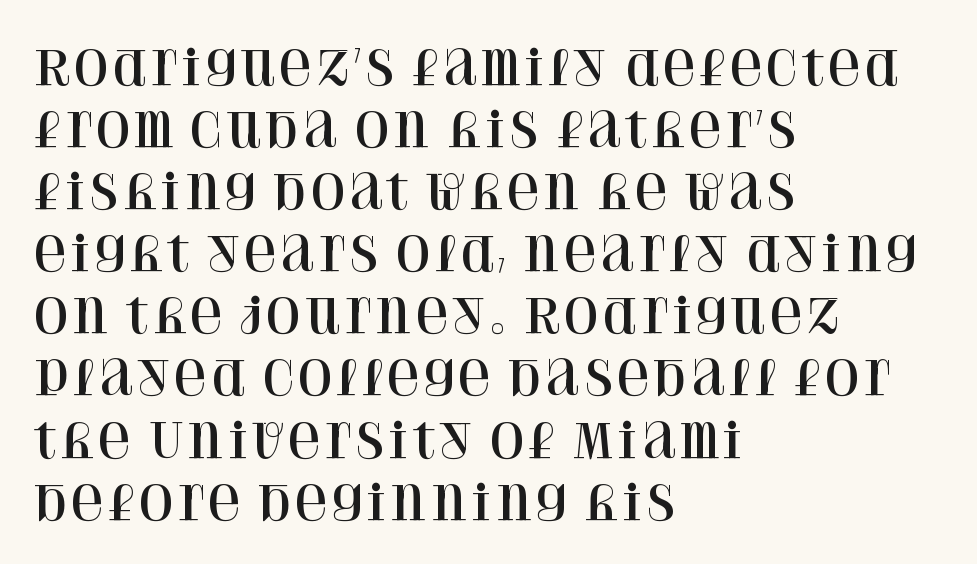
No extra tracking has been applied to these lines. Tall strokes in this sample are plumb rather than angled. Glance below the letters and you will spot only blank space. Leftover space on each line is placed entirely after the last word. Do the characters align in a grid? No, the font is proportional.
